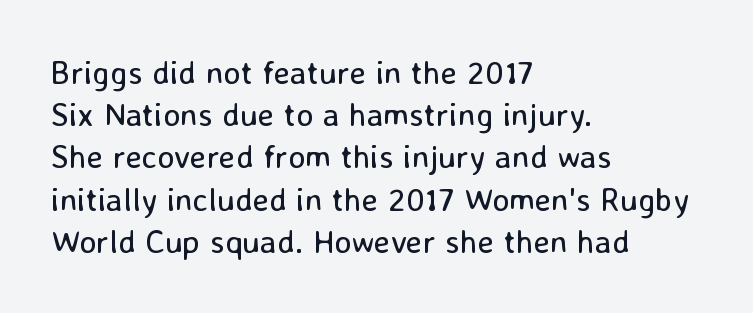
The image shows 33 px regular-weight sans-serif type, upright; set left-aligned, normal line spacing (1.28x), normal letter spacing, not underlined; low stroke contrast and a medium x-height.
